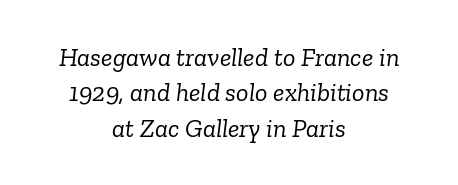
The image shows 26 px text type, italic (leaning right); set centered, normal line spacing (1.36x), normal letter spacing, not underlined.
